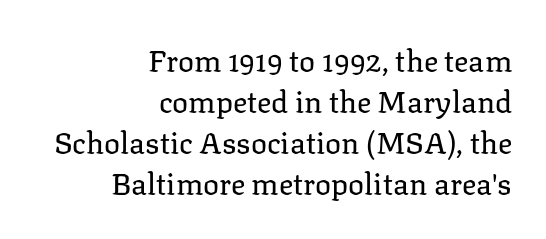
Q: Is the text bold? A: No.
Q: Is the text italic (slanted)? A: No, it is upright.
Q: Is the typeface a serif or a sans-serif typeface? A: Serif.
Q: Is the text underlined? A: No.
Q: How is the paragraph aligned? A: Right-aligned.
Q: Is the spacing between letters normal or unusually wide? A: Normal.
Q: Is the spacing between lines tight, normal or loose? A: Normal.
Q: Width (condensed, normal, or wide)? A: Normal.
Q: Stroke contrast? A: Low.
Q: x-height? A: Medium.
Q: Monospaced? A: No.
